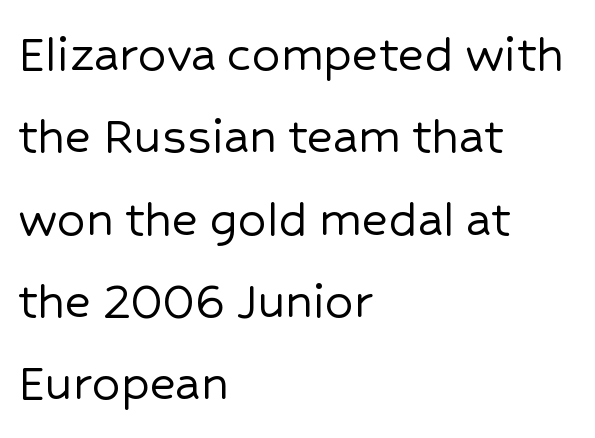
{"serif": "no", "italic": "no", "width": "normal", "stroke_contrast": "low", "x_height": "medium", "monospaced": "no", "underline": "no", "align": "left", "line_spacing": "normal", "line_spacing_ratio": 1.47, "letter_spacing": "normal", "letter_spacing_em": 0.0, "glyph_px": 56}
